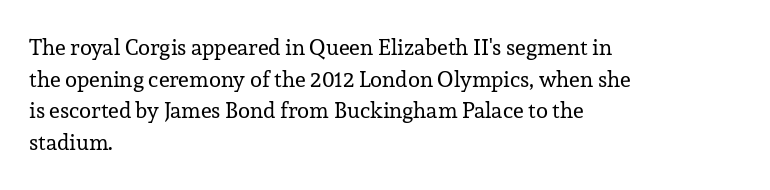
The image shows 22 px text type, upright; set left-aligned, normal line spacing (1.44x), normal letter spacing, not underlined.
